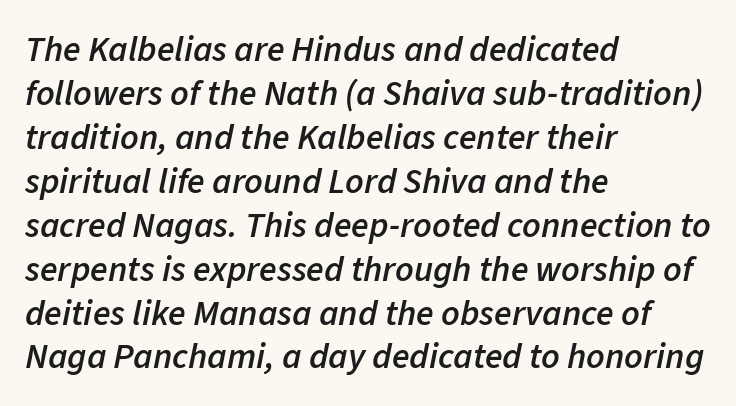
The image shows 36 px semibold type, italic (leaning right); set left-aligned, line spacing 1.22x, normal letter spacing, not underlined; low stroke contrast and a medium x-height.
